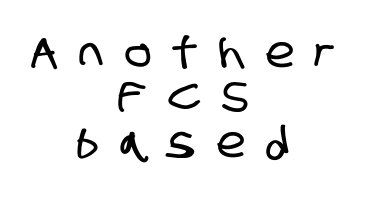
Q: Is the typeface a serif or a sans-serif typeface? A: Sans-serif.
Q: Is the text underlined? A: No.
Q: How is the paragraph aligned? A: Centered.
Q: Is the spacing between letters normal or unusually wide? A: Unusually wide.
Q: Is the spacing between lines tight, normal or loose? A: Tight.
Q: Width (condensed, normal, or wide)? A: Condensed.
Q: Stroke contrast? A: Low.
Q: x-height? A: Large.
Q: Monospaced? A: No.
